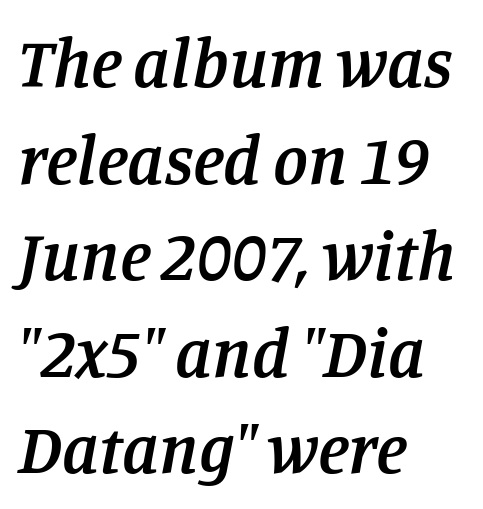
{"serif": "yes", "italic": "yes", "lean": "right", "slant_degrees": 11, "bold": "semi", "weight": "semibold", "width": "normal", "stroke_contrast": "low", "x_height": "large", "monospaced": "no", "underline": "no", "align": "left", "line_spacing": "normal", "line_spacing_ratio": 1.38, "letter_spacing": "normal", "letter_spacing_em": 0.0, "glyph_px": 70}
